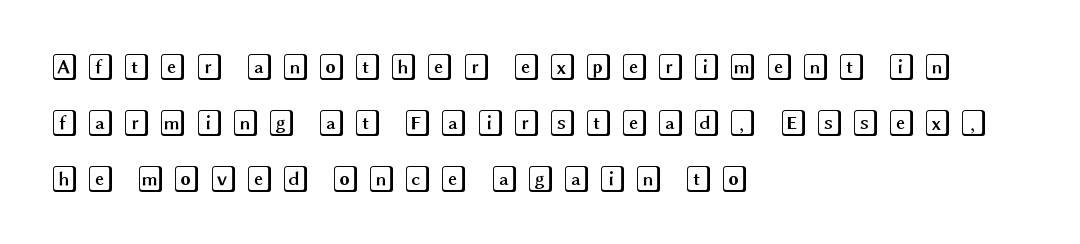
Q: Is the text italic (slanted)? A: No, it is upright.
Q: Is the text underlined? A: No.
Q: How is the paragraph aligned? A: Left-aligned.
Q: Is the spacing between letters normal or unusually wide? A: Unusually wide.
Q: Is the spacing between lines tight, normal or loose? A: Loose.
